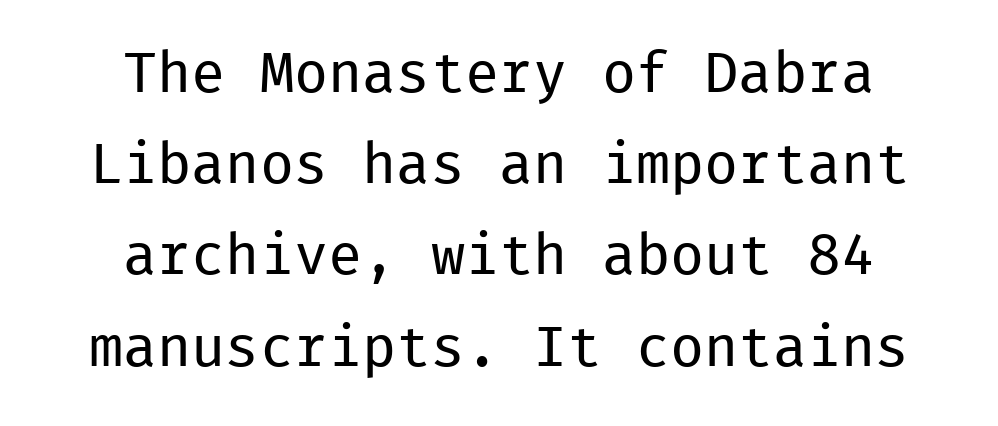
The image shows 57 px regular-weight sans-serif type, upright, monospaced; set centered, normal line spacing (1.6x), normal letter spacing, not underlined; low stroke contrast and a medium x-height.
